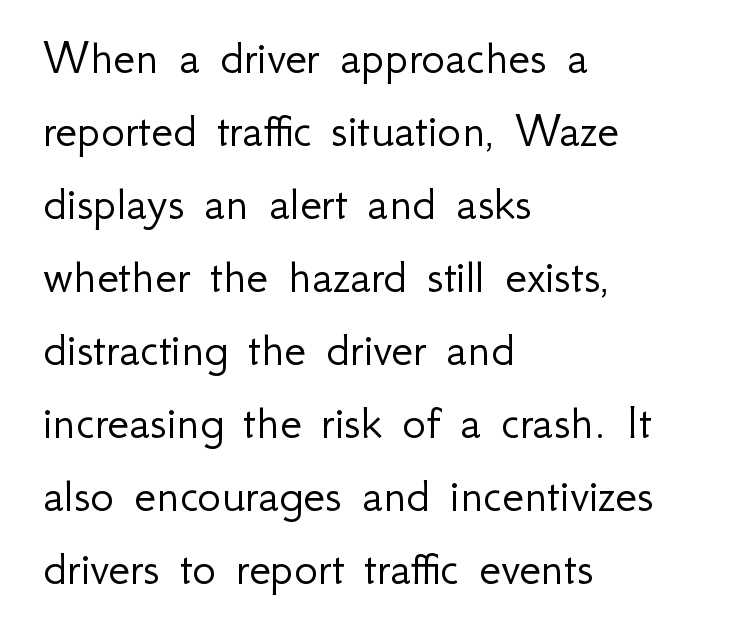
This reads as an unemphasized weight, regular at the heaviest. Notice how the passage keeps a crisp vertical edge on the left only. You could not count columns in this text — the font is proportionally spaced. Clear beneath every line of the passage. The letters stand upright; this is a roman face. Tracking value appears to be zero — textbook default spacing.
